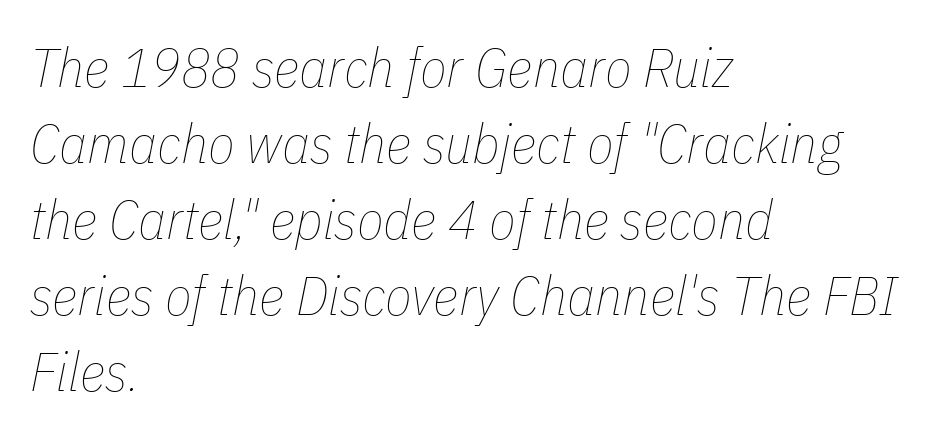
The image shows 55 px thin, condensed type, italic (leaning right); set left-aligned, normal line spacing (1.38x), normal letter spacing, not underlined; low stroke contrast and a medium x-height.
